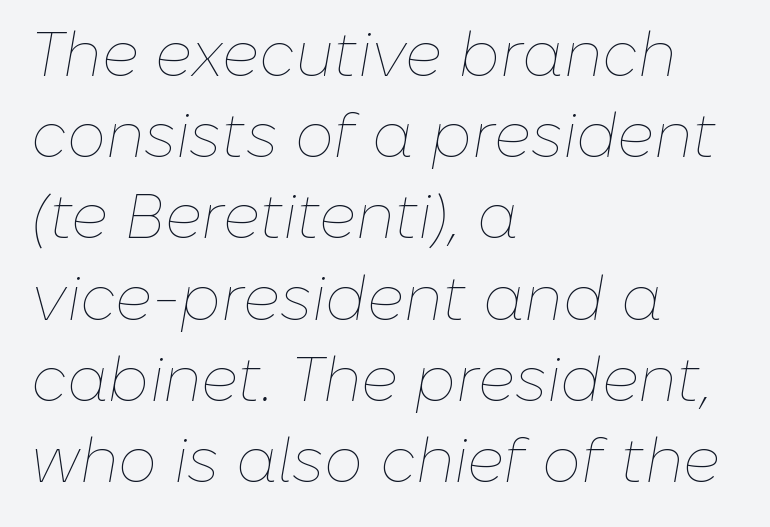
Q: Is the text bold? A: No.
Q: Is the text italic (slanted)? A: Yes, it leans right by about 10 degrees.
Q: Is the text underlined? A: No.
Q: How is the paragraph aligned? A: Left-aligned.
Q: Is the spacing between letters normal or unusually wide? A: Normal.
Q: Is the spacing between lines tight, normal or loose? A: Normal.
Q: Width (condensed, normal, or wide)? A: Normal.
Q: Stroke contrast? A: Low.
Q: x-height? A: Medium.
Q: Monospaced? A: No.
